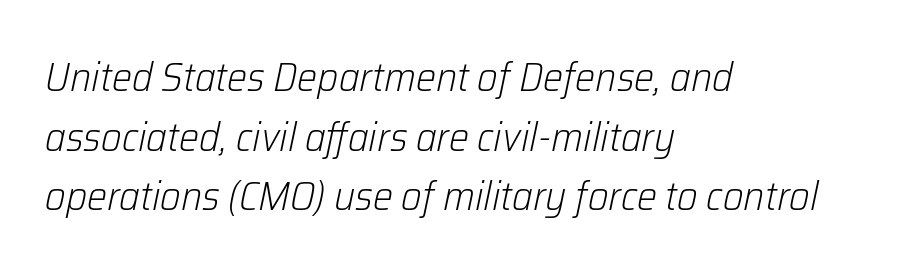
Q: Is the text bold? A: No.
Q: Is the text italic (slanted)? A: Yes, it leans right by about 12 degrees.
Q: Is the text underlined? A: No.
Q: How is the paragraph aligned? A: Left-aligned.
Q: Is the spacing between letters normal or unusually wide? A: Normal.
Q: Is the spacing between lines tight, normal or loose? A: Normal.
Q: Width (condensed, normal, or wide)? A: Normal.
Q: Stroke contrast? A: Low.
Q: x-height? A: Medium.
Q: Monospaced? A: No.
